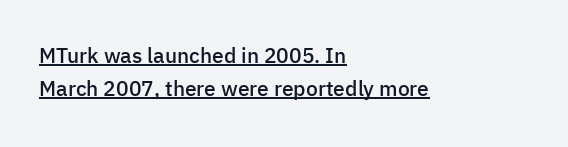
How would I describe the line gaps? Plain and ordinary. Weight: semibold (demi). In terms of posture, this sample is upright. Like a heading marked for emphasis, these lines bear an underscore. The paragraph has a hard left edge and a soft right edge. Students, note that the glyphs here touch the page at normal intervals.
